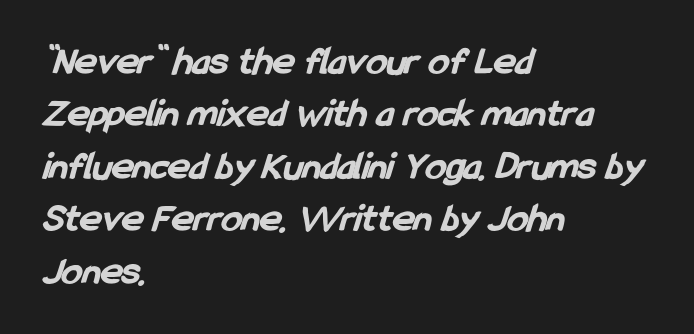
{"serif": "no", "bold": "yes", "weight": "bold", "width": "condensed", "stroke_contrast": "low", "x_height": "medium", "monospaced": "no", "underline": "no", "align": "left", "line_spacing": "normal", "line_spacing_ratio": 1.28, "letter_spacing": "normal", "letter_spacing_em": 0.0, "glyph_px": 41}
